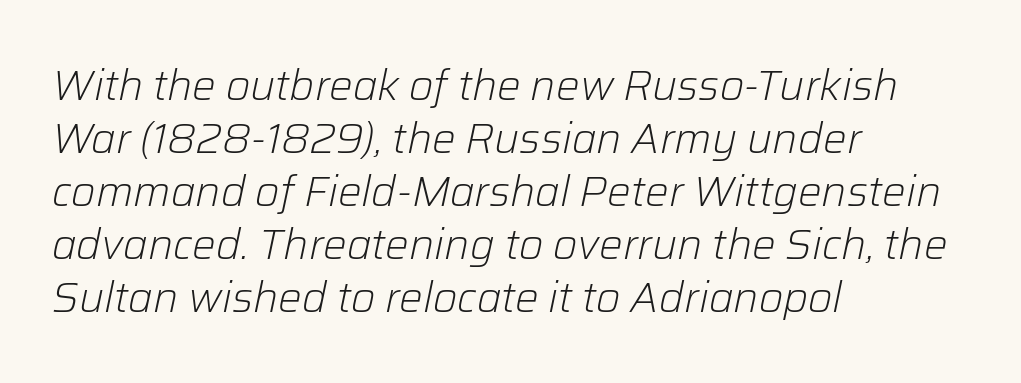
Stroke thickness stays within the range of a standard reading face or lighter. Glance below the letters and you will spot only blank space. The rag falls on the right side of this text block. You can tell it's italic because the verticals aren't actually vertical. Tracking value appears to be zero — textbook default spacing. Is this a fixed-width face? No — the glyphs have proportional, varying widths.
